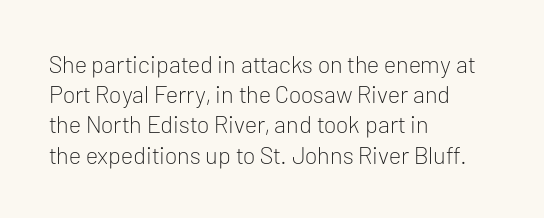
{"italic": "no", "bold": "no", "underline": "no", "align": "left", "line_spacing": "normal", "line_spacing_ratio": 1.26, "letter_spacing": "normal", "letter_spacing_em": 0.0, "glyph_px": 24}
